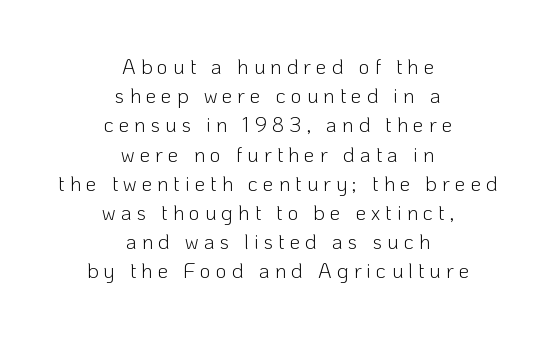
{"italic": "no", "bold": "no", "underline": "no", "align": "center", "line_spacing": "normal", "line_spacing_ratio": 1.39, "letter_spacing": "wide", "letter_spacing_em": 0.24, "glyph_px": 21}
